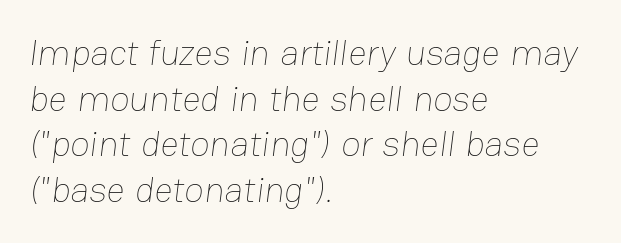
The image shows 36 px thin type; set left-aligned, normal line spacing (1.27x), normal letter spacing, not underlined; low stroke contrast and a medium x-height.
